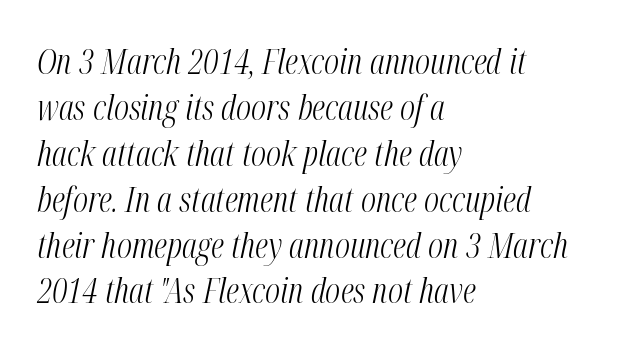
{"italic": "yes", "lean": "right", "slant_degrees": 12, "bold": "no", "weight": "light", "width": "condensed", "stroke_contrast": "medium", "x_height": "medium", "monospaced": "no", "underline": "no", "align": "left", "line_spacing": "normal", "line_spacing_ratio": 1.35, "letter_spacing": "normal", "letter_spacing_em": 0.0, "glyph_px": 34}
